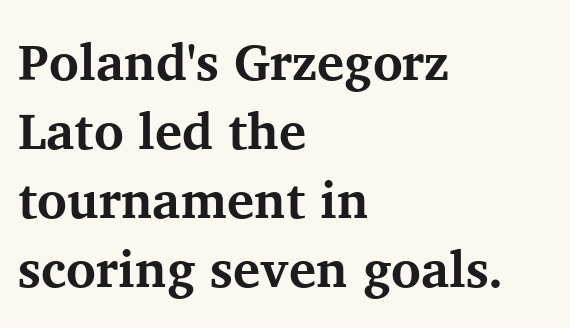
These lines are set flush left with a ragged right edge. Is this a fixed-width face? No — the glyphs have proportional, varying widths. A normal amount of white space separates one row of letters from the next. The rendering keeps characters at their native spacing. Classification — serif.
